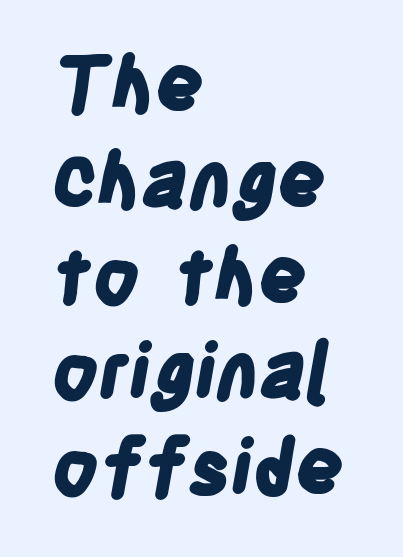
{"serif": "no", "bold": "yes", "weight": "bold", "width": "condensed", "stroke_contrast": "low", "x_height": "large", "monospaced": "no", "underline": "no", "align": "left", "line_spacing": "normal", "line_spacing_ratio": 1.26, "letter_spacing": "normal", "letter_spacing_em": 0.0, "glyph_px": 76}
